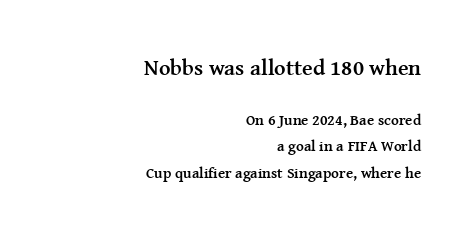
The image shows 22 px bold type, upright; set right-aligned, line spacing 1.75x, normal letter spacing, not underlined; the first (top) block is 1.47x larger.
